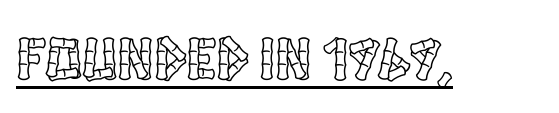
Students, observe the line beneath the letters — that is underlining. You could not count columns in this text — the font is proportionally spaced. No italicization has been applied; the sample stays upright. Each word holds together tightly as a unit, with standard inter-letter gaps.
